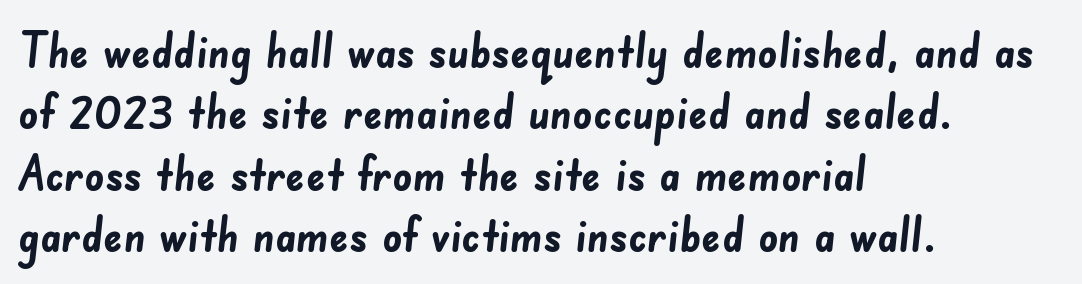
{"serif": "no", "bold": "yes", "weight": "semibold", "width": "normal", "stroke_contrast": "low", "x_height": "small", "monospaced": "no", "underline": "no", "align": "left", "line_spacing": "normal", "line_spacing_ratio": 1.28, "letter_spacing": "normal", "letter_spacing_em": 0.0, "glyph_px": 48}
